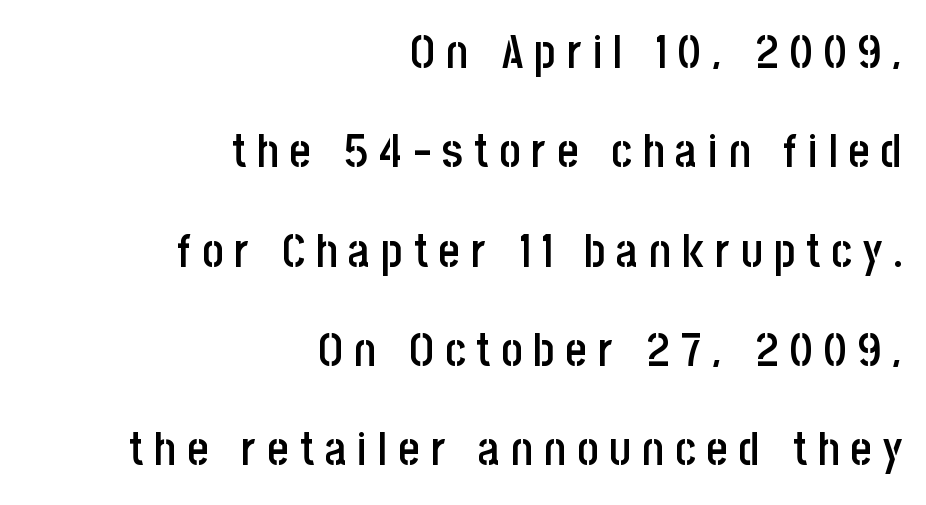
{"serif": "no", "italic": "no", "bold": "semi", "weight": "semibold", "width": "condensed", "stroke_contrast": "low", "x_height": "large", "monospaced": "no", "underline": "no", "align": "right", "line_spacing": "loose", "line_spacing_ratio": 2.16, "letter_spacing": "wide", "letter_spacing_em": 0.24, "glyph_px": 46}
